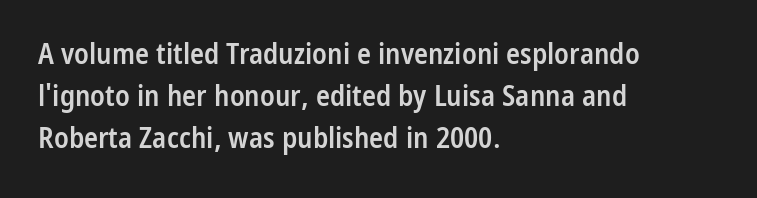
Q: Is the text bold? A: Semi-bold.
Q: Is the text italic (slanted)? A: No, it is upright.
Q: Is the typeface a serif or a sans-serif typeface? A: Sans-serif.
Q: Is the text underlined? A: No.
Q: How is the paragraph aligned? A: Left-aligned.
Q: Is the spacing between letters normal or unusually wide? A: Normal.
Q: Is the spacing between lines tight, normal or loose? A: Normal.
Q: Width (condensed, normal, or wide)? A: Condensed.
Q: Stroke contrast? A: Low.
Q: x-height? A: Medium.
Q: Monospaced? A: No.
